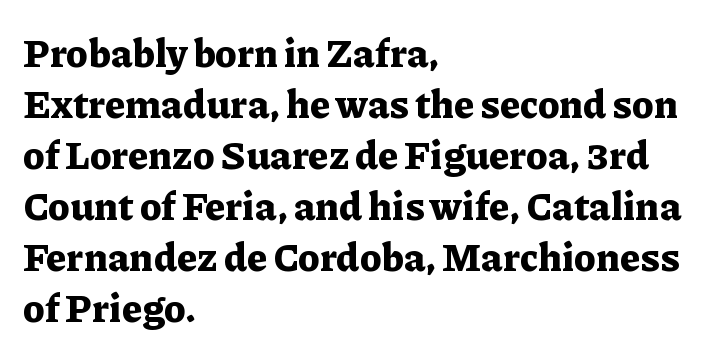
Q: Is the text bold? A: Yes.
Q: Is the text italic (slanted)? A: No, it is upright.
Q: Is the typeface a serif or a sans-serif typeface? A: Serif.
Q: Is the text underlined? A: No.
Q: How is the paragraph aligned? A: Left-aligned.
Q: Is the spacing between letters normal or unusually wide? A: Normal.
Q: Is the spacing between lines tight, normal or loose? A: Normal.
Q: Width (condensed, normal, or wide)? A: Normal.
Q: Stroke contrast? A: Low.
Q: x-height? A: Medium.
Q: Monospaced? A: No.
